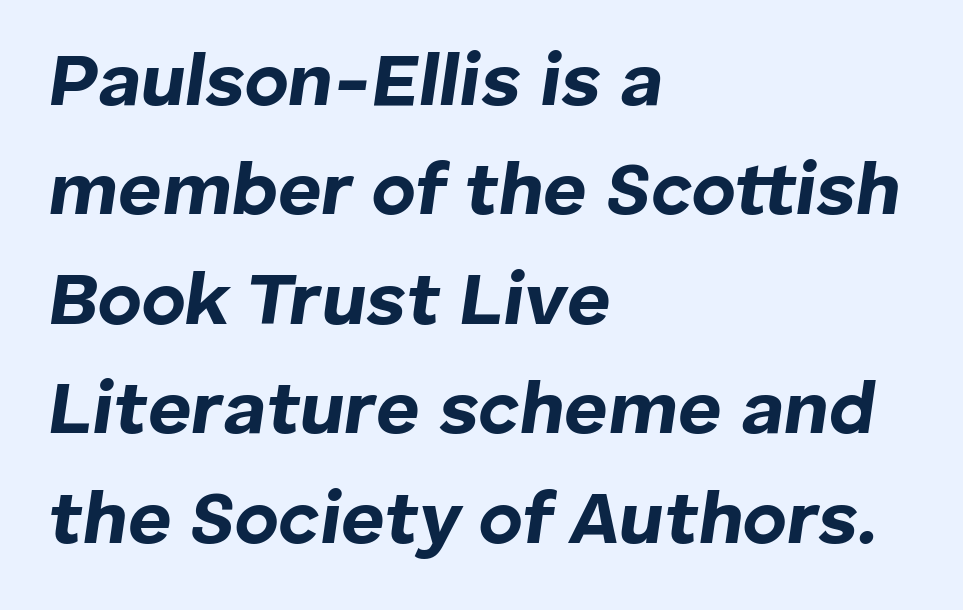
{"italic": "yes", "lean": "right", "slant_degrees": 8, "bold": "yes", "weight": "bold", "width": "normal", "stroke_contrast": "low", "x_height": "medium", "monospaced": "no", "underline": "no", "align": "left", "line_spacing": "normal", "line_spacing_ratio": 1.46, "letter_spacing": "normal", "letter_spacing_em": 0.0, "glyph_px": 75}
